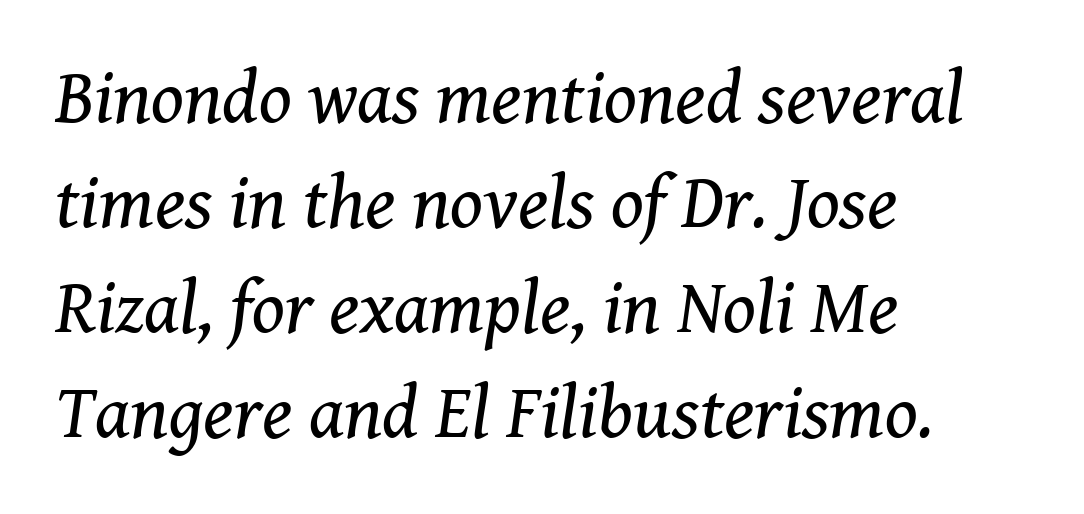
{"serif": "yes", "italic": "yes", "lean": "right", "slant_degrees": 8, "bold": "no", "weight": "regular", "width": "normal", "stroke_contrast": "medium", "x_height": "medium", "monospaced": "no", "underline": "no", "align": "left", "line_spacing": "normal", "line_spacing_ratio": 1.38, "letter_spacing": "normal", "letter_spacing_em": 0.0, "glyph_px": 76}
